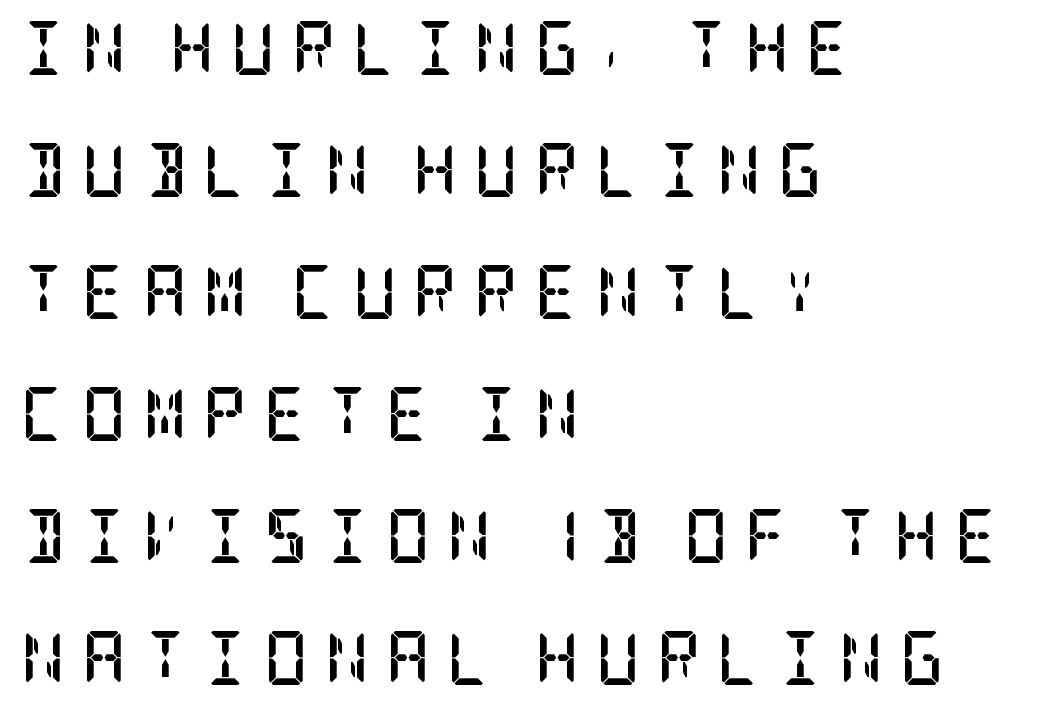
{"serif": "yes", "italic": "no", "bold": "yes", "weight": "semibold", "width": "condensed", "stroke_contrast": "low", "x_height": "large", "underline": "no", "align": "left", "line_spacing": "loose", "line_spacing_ratio": 2.26, "letter_spacing": "wide", "letter_spacing_em": 0.31, "glyph_px": 54}
